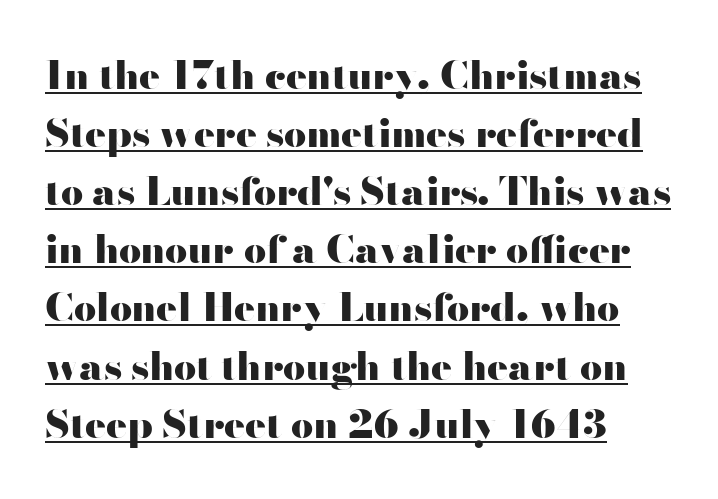
The lines in this sample share a left origin and differ only in where they stop. The lines sit at an ordinary, default distance from one another. Heavy-handed strokes throughout: this text is bold. The lettering stays uniformly vertical, giving the passage a roman look.
